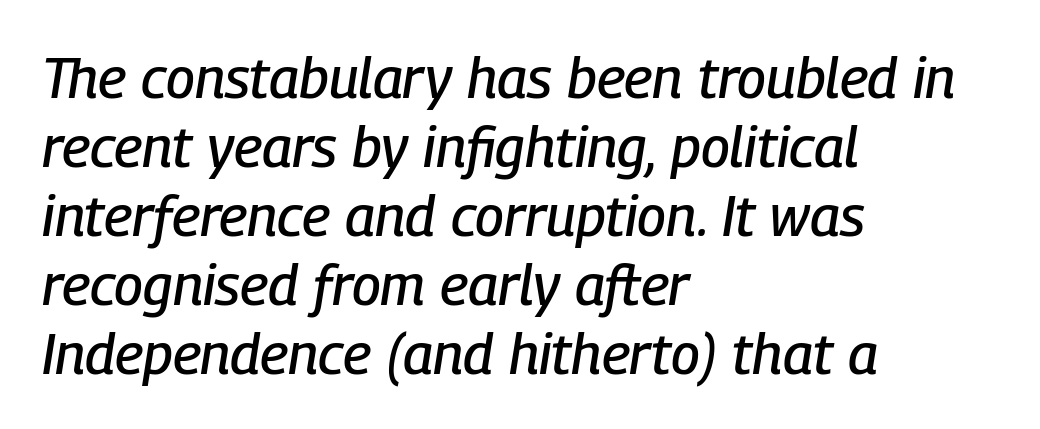
{"italic": "yes", "lean": "right", "slant_degrees": 9, "width": "condensed", "stroke_contrast": "low", "x_height": "medium", "monospaced": "no", "underline": "no", "align": "left", "line_spacing_ratio": 1.21, "letter_spacing": "normal", "letter_spacing_em": 0.0, "glyph_px": 57}
